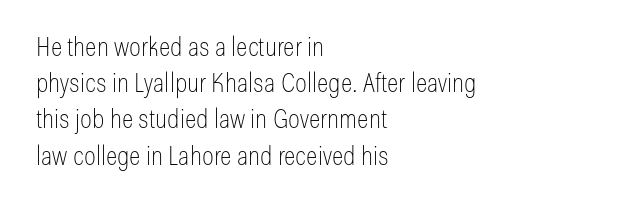
The image shows 27 px text type, upright; set left-aligned, normal line spacing (1.34x), normal letter spacing, not underlined.
